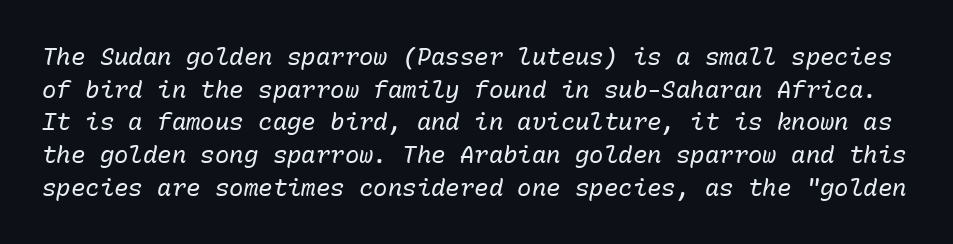
Q: Is the text bold? A: No.
Q: Is the text italic (slanted)? A: Yes, it leans right by about 10 degrees.
Q: Is the text underlined? A: No.
Q: Is the spacing between letters normal or unusually wide? A: Normal.
Q: Is the spacing between lines tight, normal or loose? A: Normal.
